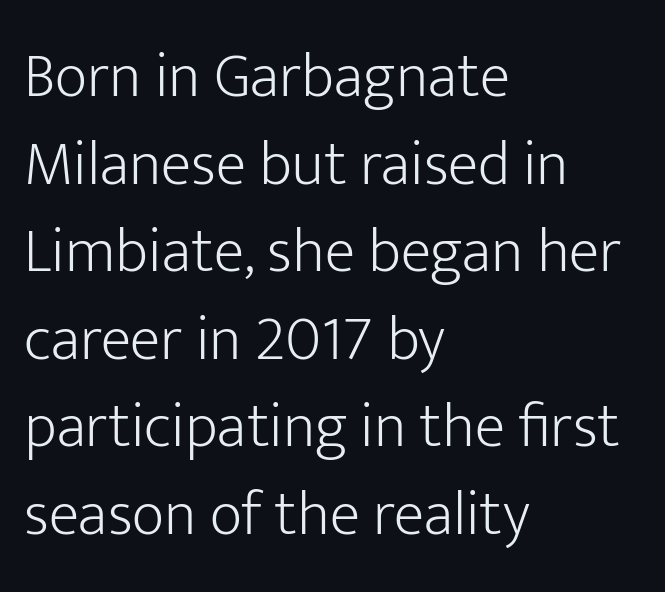
Stroke terminals: plain, sans-serif. Look at the tracking — it's just the regular setting, nothing added. The weight would be labelled regular, book, light, or lighter still. Ascenders rise straight up at ninety degrees. The passage shown is typed in a proportional face where columns would drift.
